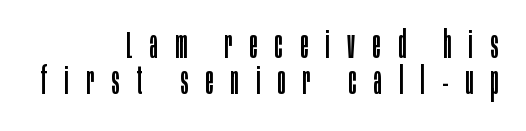
The image shows 37 px regular-weight, condensed sans-serif type, upright; set right-aligned, tight line spacing (0.96x), unusually wide letter spacing (+0.47 em), not underlined; low stroke contrast and a large x-height.
